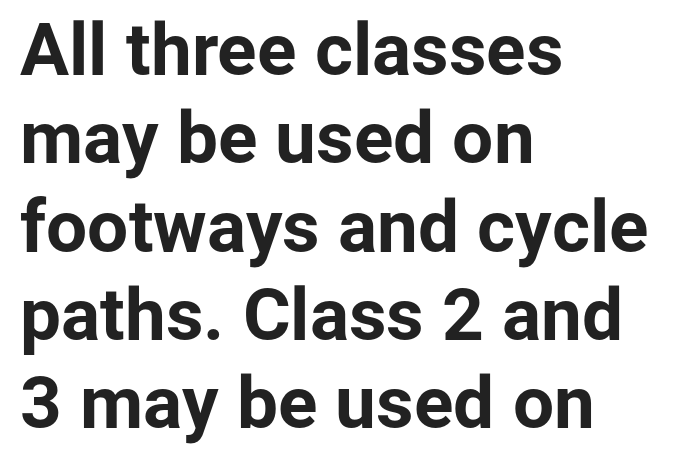
Q: Is the text bold? A: Yes.
Q: Is the text italic (slanted)? A: No, it is upright.
Q: Is the typeface a serif or a sans-serif typeface? A: Sans-serif.
Q: Is the text underlined? A: No.
Q: How is the paragraph aligned? A: Left-aligned.
Q: Is the spacing between letters normal or unusually wide? A: Normal.
Q: Width (condensed, normal, or wide)? A: Normal.
Q: Stroke contrast? A: Low.
Q: x-height? A: Medium.
Q: Monospaced? A: No.
